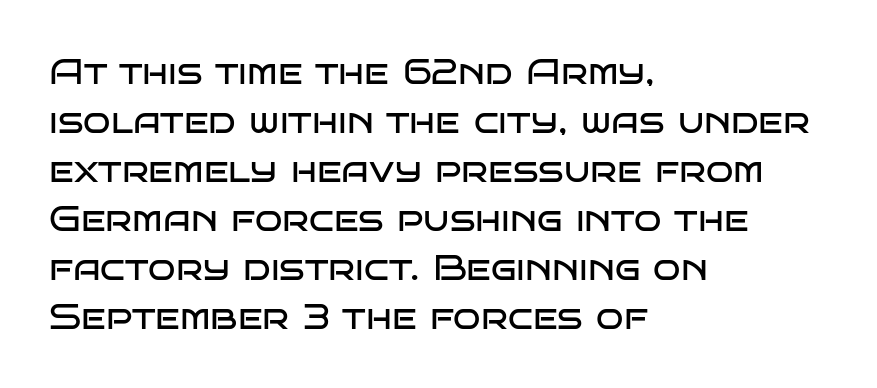
{"serif": "no", "italic": "no", "bold": "no", "weight": "regular", "width": "wide", "stroke_contrast": "low", "x_height": "large", "monospaced": "no", "underline": "no", "align": "left", "line_spacing": "normal", "line_spacing_ratio": 1.36, "letter_spacing": "normal", "letter_spacing_em": 0.0, "glyph_px": 36}
